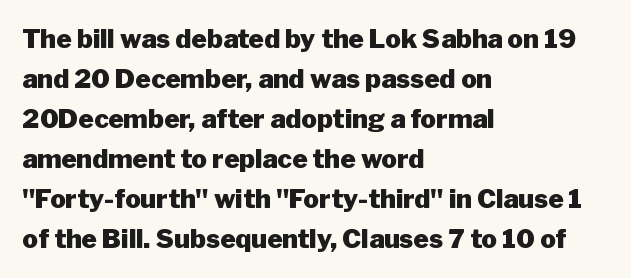
The letterforms sit shoulder to shoulder at normal distance. If you measured baseline to baseline, you'd find a middling distance. The specimen omits any rule beneath the text block's lines. These lines stack with their left ends in a neat column.
